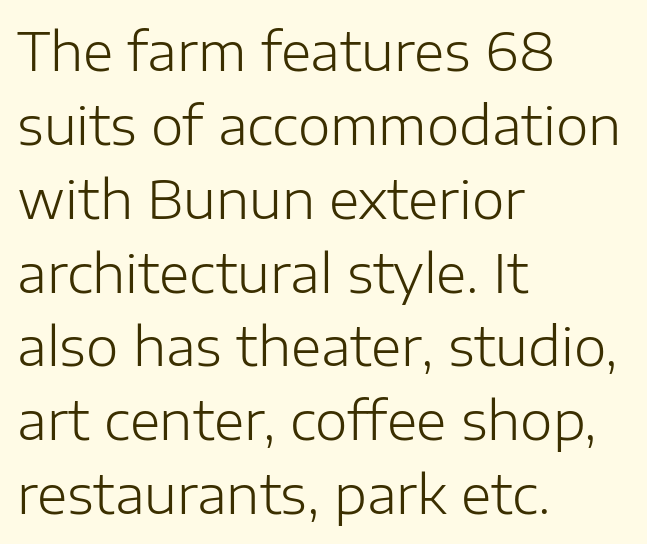
Q: Is the text bold? A: No.
Q: Is the text italic (slanted)? A: No, it is upright.
Q: Is the typeface a serif or a sans-serif typeface? A: Sans-serif.
Q: Is the text underlined? A: No.
Q: How is the paragraph aligned? A: Left-aligned.
Q: Is the spacing between letters normal or unusually wide? A: Normal.
Q: Is the spacing between lines tight, normal or loose? A: Normal.
Q: Width (condensed, normal, or wide)? A: Normal.
Q: Stroke contrast? A: Low.
Q: x-height? A: Medium.
Q: Monospaced? A: No.
